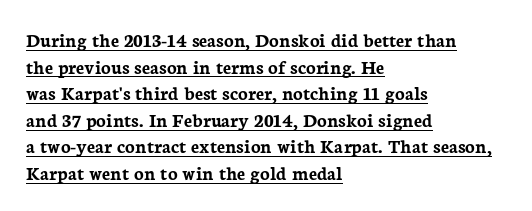
Q: Is the text bold? A: Yes.
Q: Is the text italic (slanted)? A: No, it is upright.
Q: Is the text underlined? A: Yes.
Q: How is the paragraph aligned? A: Left-aligned.
Q: Is the spacing between letters normal or unusually wide? A: Normal.
Q: Is the spacing between lines tight, normal or loose? A: Normal.
